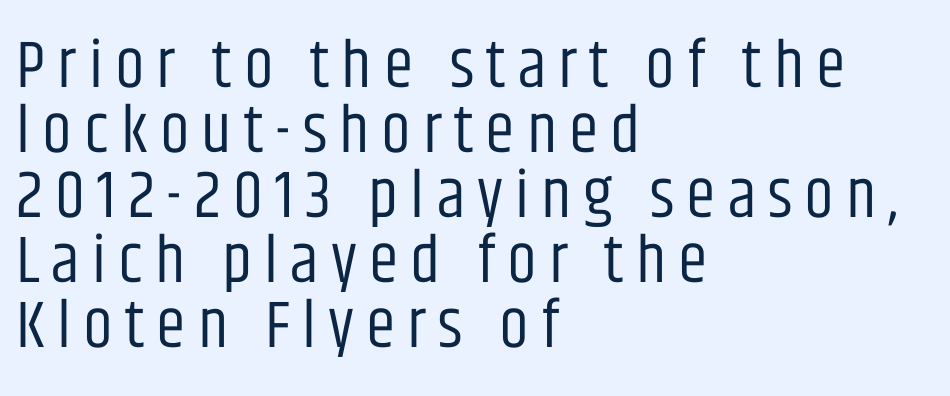
The letters stand upright; this is a roman face. No feet cap the strokes, marking this as sans-serif type. Descender tails drop into unmarked territory. Teacher's note: observe the even left margin — that is flush-left alignment. Note the varied advance widths — an 'i' is clearly narrower than an 'm'.
